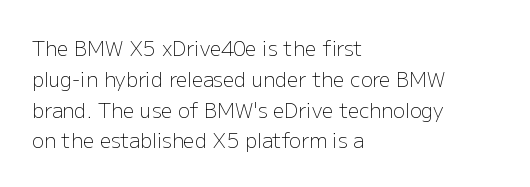
{"italic": "no", "bold": "no", "underline": "no", "align": "left", "line_spacing": "normal", "line_spacing_ratio": 1.54, "letter_spacing": "normal", "letter_spacing_em": 0.0, "glyph_px": 20}
